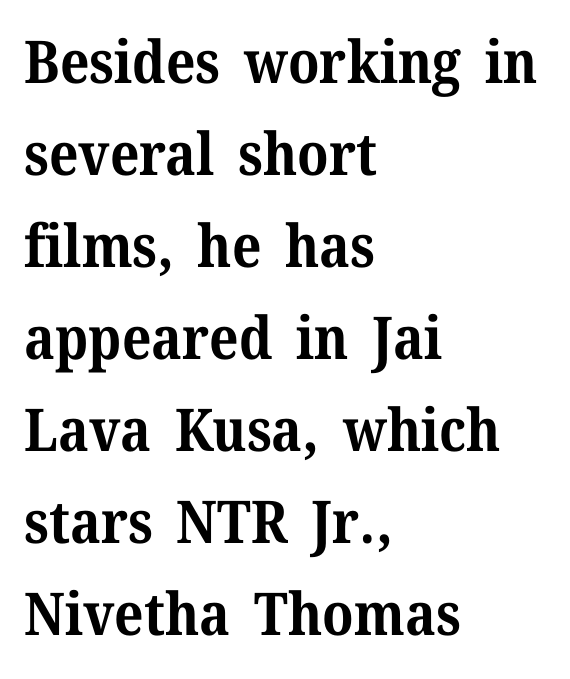
{"serif": "yes", "italic": "no", "bold": "yes", "weight": "bold", "width": "normal", "stroke_contrast": "medium", "x_height": "medium", "monospaced": "no", "underline": "no", "align": "left", "line_spacing": "normal", "line_spacing_ratio": 1.56, "letter_spacing": "normal", "letter_spacing_em": 0.0, "glyph_px": 59}
